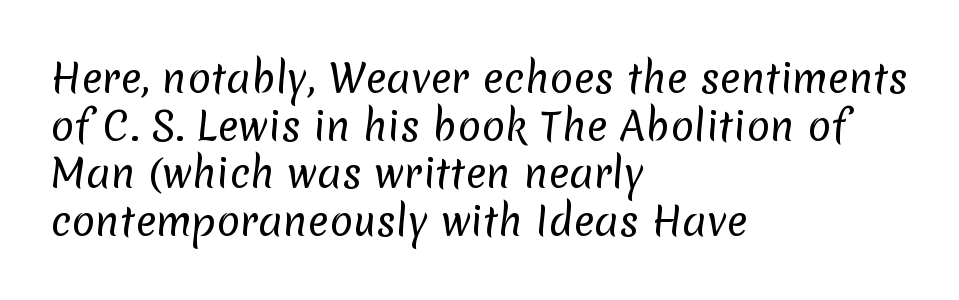
The image shows 39 px regular-weight sans-serif type; set left-aligned, line spacing 1.22x, normal letter spacing, not underlined; low stroke contrast and a medium x-height.
